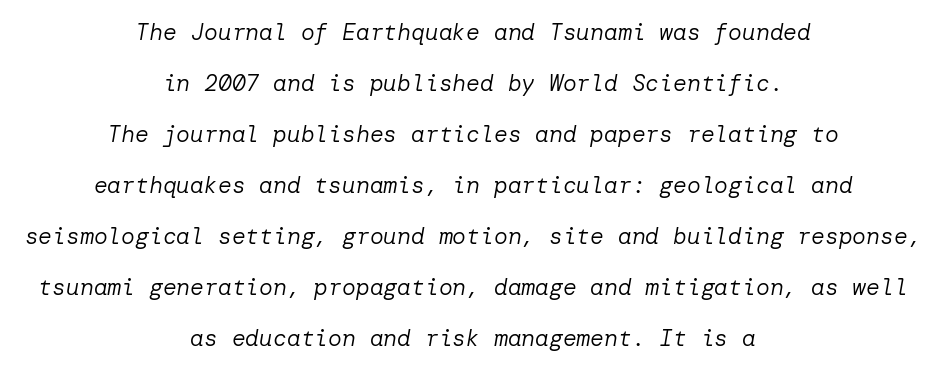
Q: Is the text bold? A: No.
Q: Is the text italic (slanted)? A: Yes, it leans right by about 10 degrees.
Q: Is the text underlined? A: No.
Q: How is the paragraph aligned? A: Centered.
Q: Is the spacing between letters normal or unusually wide? A: Normal.
Q: Is the spacing between lines tight, normal or loose? A: Loose.
